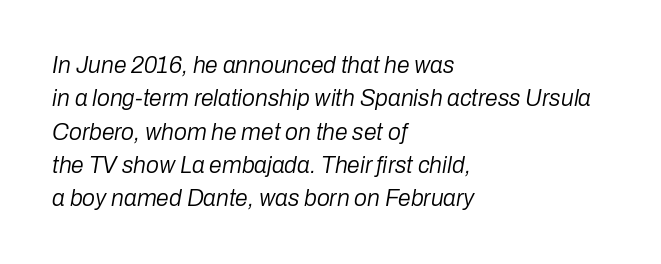
Q: Is the text bold? A: No.
Q: Is the text italic (slanted)? A: Yes, it leans right by about 10 degrees.
Q: Is the text underlined? A: No.
Q: How is the paragraph aligned? A: Left-aligned.
Q: Is the spacing between letters normal or unusually wide? A: Normal.
Q: Is the spacing between lines tight, normal or loose? A: Normal.
